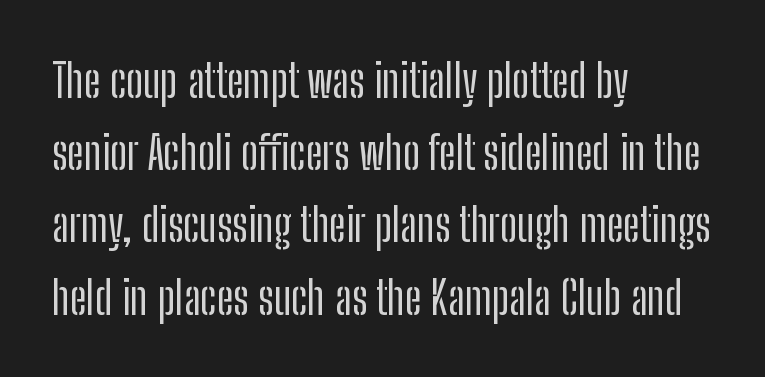
The image shows 46 px condensed sans-serif type, upright; set left-aligned, normal line spacing (1.57x), normal letter spacing, not underlined; low stroke contrast and a medium x-height.
